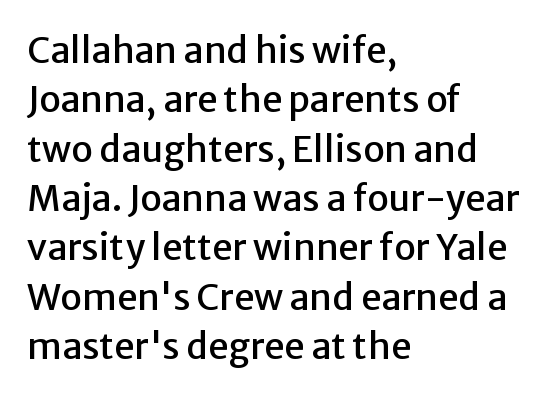
{"serif": "no", "italic": "no", "width": "normal", "stroke_contrast": "low", "x_height": "medium", "monospaced": "no", "underline": "no", "align": "left", "line_spacing": "normal", "line_spacing_ratio": 1.37, "letter_spacing": "normal", "letter_spacing_em": 0.0, "glyph_px": 36}
